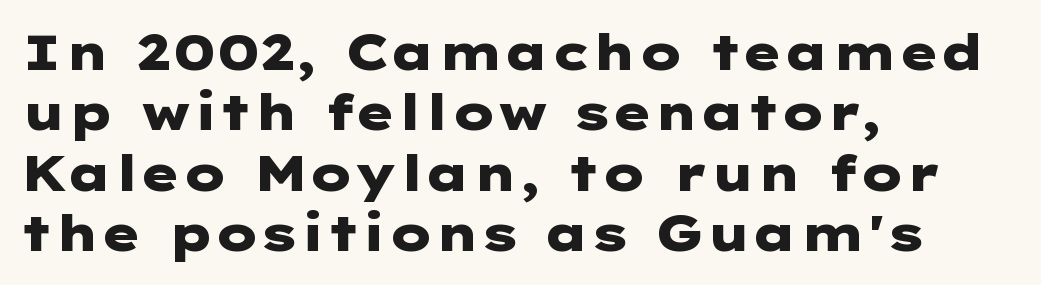
{"serif": "no", "italic": "no", "bold": "yes", "weight": "heavy", "width": "wide", "stroke_contrast": "low", "x_height": "medium", "underline": "no", "align": "left", "line_spacing_ratio": 1.21, "letter_spacing": "normal", "letter_spacing_em": 0.0, "glyph_px": 50}
